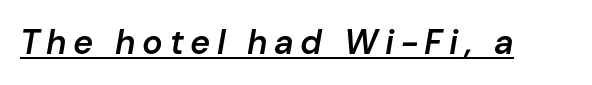
{"italic": "yes", "lean": "right", "slant_degrees": 10, "bold": "semi", "weight": "semibold", "width": "normal", "stroke_contrast": "low", "x_height": "medium", "monospaced": "no", "underline": "yes", "glyph_px": 34}
